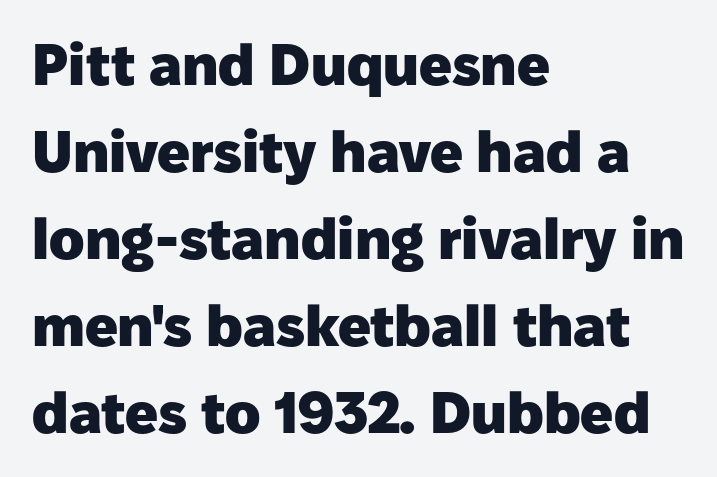
The rendering uses natural spacing where letterforms have individual widths. Every row of glyphs begins at an identical x-position on the left. Between one letter and the next there's only the usual sliver of space. The specimen reads as upright at a glance.
